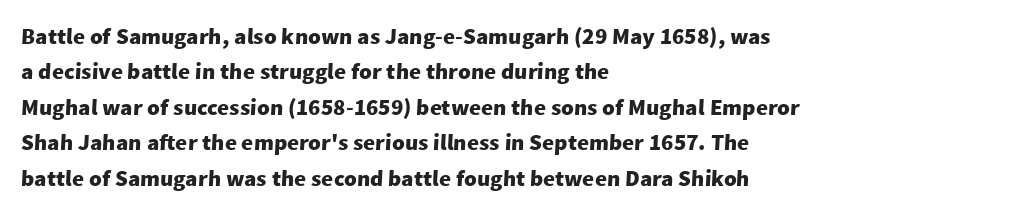
The image shows 23 px bold type; set left-aligned, normal line spacing (1.54x), normal letter spacing, not underlined.
